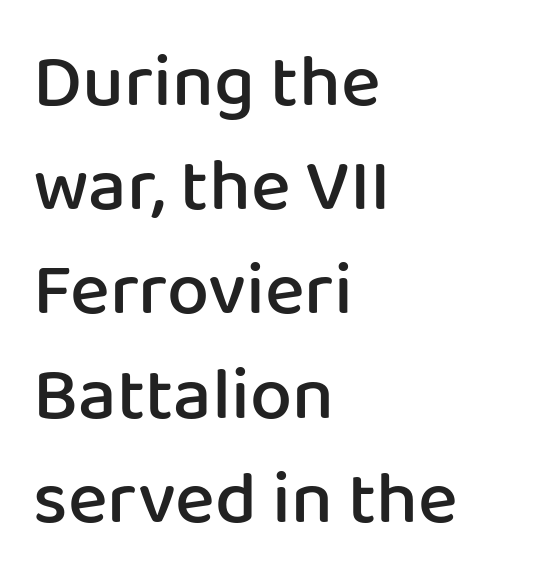
Is this a sans? Yes — the strokes have no serifs. This is roman type, the default non-slanted kind. Does the weight exceed regular? Yes, but only to semibold. A classic flush-left, rag-right setting is used for this passage.
